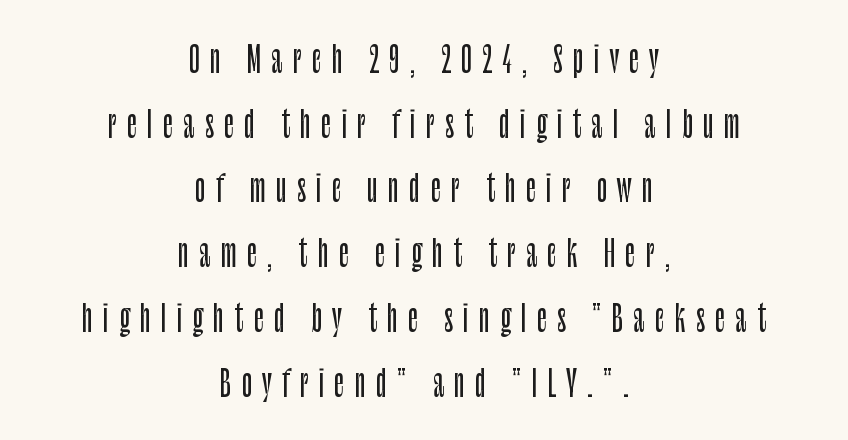
{"serif": "no", "italic": "no", "width": "condensed", "stroke_contrast": "low", "x_height": "large", "monospaced": "no", "underline": "no", "align": "center", "line_spacing_ratio": 1.85, "letter_spacing": "wide", "letter_spacing_em": 0.29, "glyph_px": 35}
